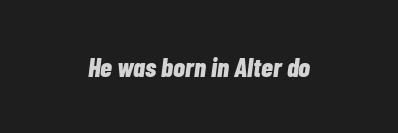
Notice how thick the strokes are: this is what a full bold looks like. Neither beginnings nor endings align; midpoints do. The line texture is even and compact thanks to regular tracking. Looking at the ascenders, they clearly lean. Only glyphs here, with clear space below each row.
